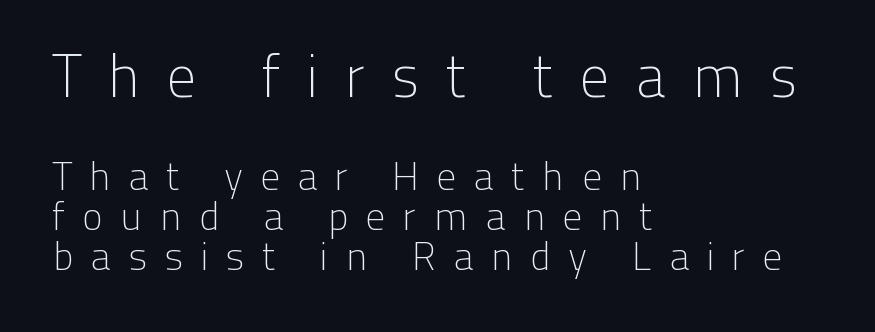
{"serif": "no", "italic": "no", "bold": "no", "weight": "light", "width": "normal", "stroke_contrast": "low", "x_height": "medium", "monospaced": "no", "underline": "no", "align": "left", "line_spacing": "tight", "line_spacing_ratio": 1.0, "letter_spacing": "wide", "letter_spacing_em": 0.42, "larger_block": "first", "size_ratio": 1.5, "glyph_px": 60}
